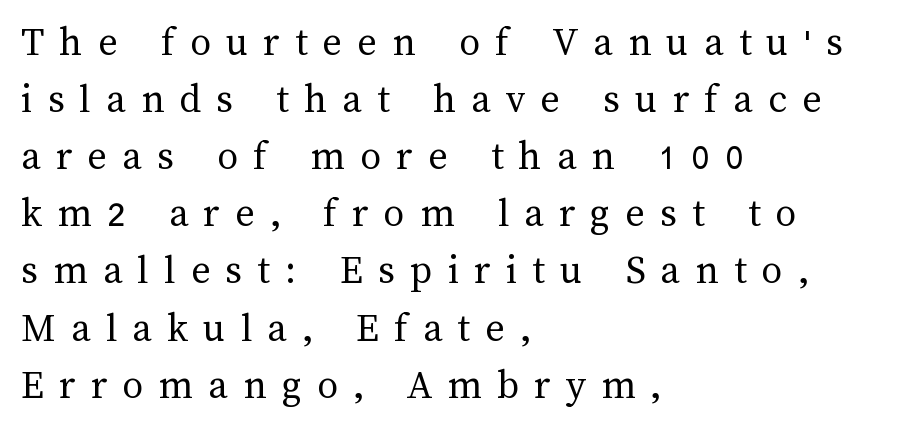
Q: Is the text bold? A: No.
Q: Is the text italic (slanted)? A: No, it is upright.
Q: Is the text underlined? A: No.
Q: How is the paragraph aligned? A: Left-aligned.
Q: Is the spacing between letters normal or unusually wide? A: Unusually wide.
Q: Is the spacing between lines tight, normal or loose? A: Normal.
Q: Width (condensed, normal, or wide)? A: Normal.
Q: Stroke contrast? A: Medium.
Q: x-height? A: Medium.
Q: Monospaced? A: No.
